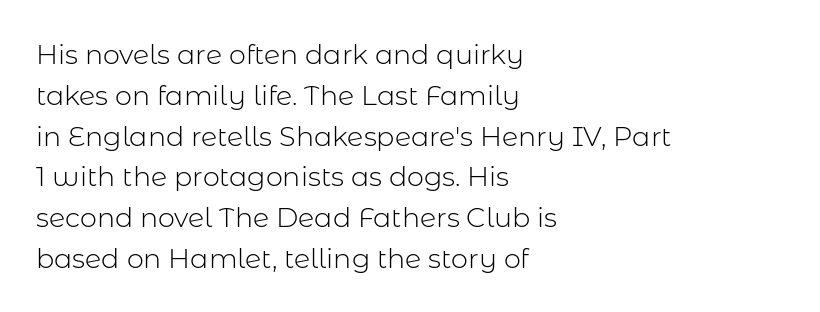
{"italic": "no", "bold": "no", "underline": "no", "align": "left", "line_spacing": "normal", "line_spacing_ratio": 1.51, "letter_spacing": "normal", "letter_spacing_em": 0.0, "glyph_px": 27}
